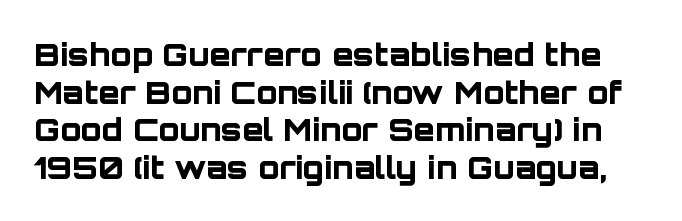
Q: Is the text bold? A: Yes.
Q: Is the text italic (slanted)? A: No, it is upright.
Q: Is the typeface a serif or a sans-serif typeface? A: Sans-serif.
Q: Is the text underlined? A: No.
Q: Is the spacing between letters normal or unusually wide? A: Normal.
Q: Width (condensed, normal, or wide)? A: Normal.
Q: Stroke contrast? A: Low.
Q: x-height? A: Large.
Q: Monospaced? A: No.
